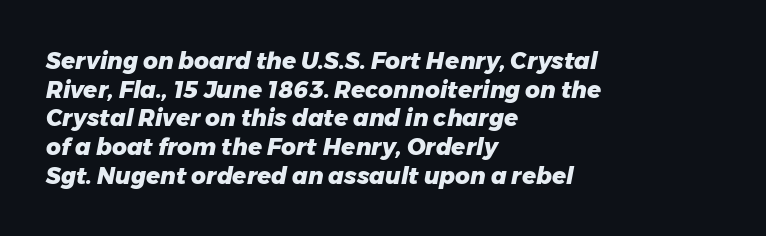
Q: Is the text bold? A: Yes.
Q: Is the text italic (slanted)? A: Yes, it leans right by about 11 degrees.
Q: Is the text underlined? A: No.
Q: How is the paragraph aligned? A: Left-aligned.
Q: Is the spacing between letters normal or unusually wide? A: Normal.
Q: Is the spacing between lines tight, normal or loose? A: Normal.
